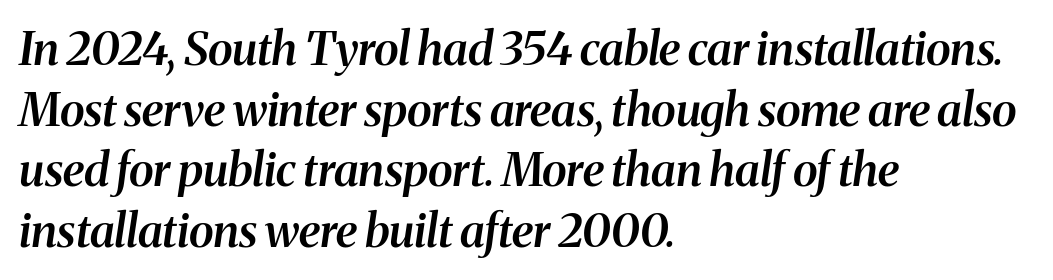
The letters carry serifs — small finishing strokes at the ends of their stems. Layout note: lines flush left. Stroke thickness is moderately raised; the sample reads as semibold. Each row of text sits above clean, open space. Tracking value appears to be zero — textbook default spacing. Regular leading.
